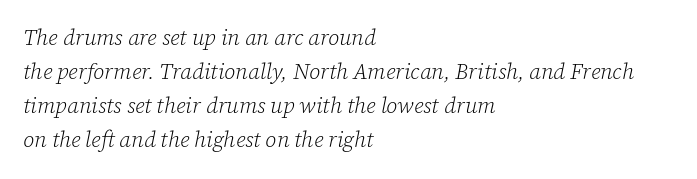
Q: Is the text bold? A: No.
Q: Is the text italic (slanted)? A: Yes, it leans right by about 12 degrees.
Q: Is the text underlined? A: No.
Q: How is the paragraph aligned? A: Left-aligned.
Q: Is the spacing between letters normal or unusually wide? A: Normal.
Q: Is the spacing between lines tight, normal or loose? A: Normal.
